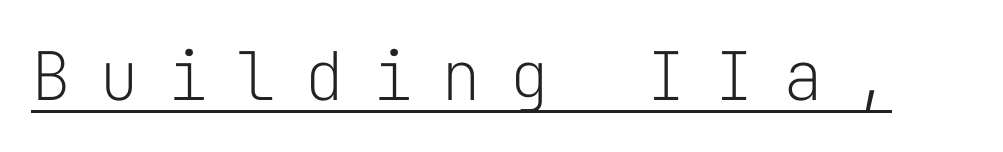
The typesetter has applied underlining to the passage shown. The type sits square on the baseline with zero lean. The passage shown is typeset with a sans-serif family. This sample has the even, mechanical cadence of fixed-width lettering. No extra ink here — the face is not bold. Substantial extra tracking has been applied to these lines.
